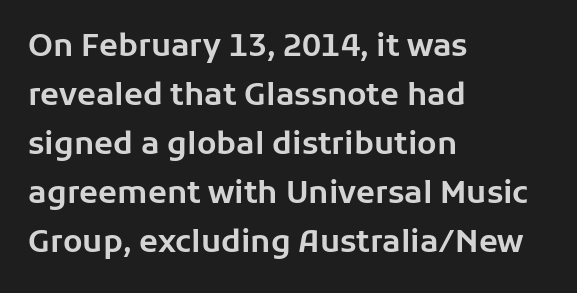
In CSS terms this would be text-align: left. The block of text has a typical density, with ordinary space between rows. No feet cap the strokes, marking this as sans-serif type. Varying glyph widths throughout — classic text-font behaviour. Underlining? Definitely not there. The type is set solid horizontally, with unmodified tracking.
